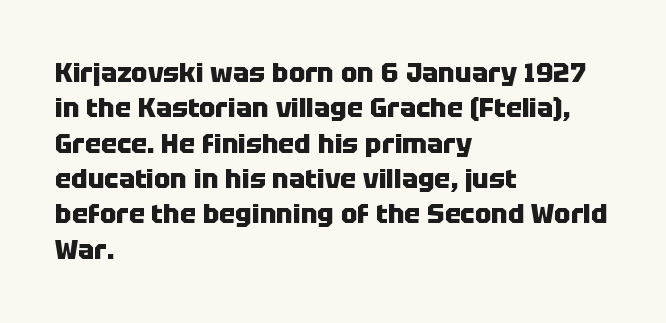
Q: Is the text bold? A: Yes.
Q: Is the text italic (slanted)? A: No, it is upright.
Q: Is the text underlined? A: No.
Q: How is the paragraph aligned? A: Left-aligned.
Q: Is the spacing between letters normal or unusually wide? A: Normal.
Q: Is the spacing between lines tight, normal or loose? A: Normal.
